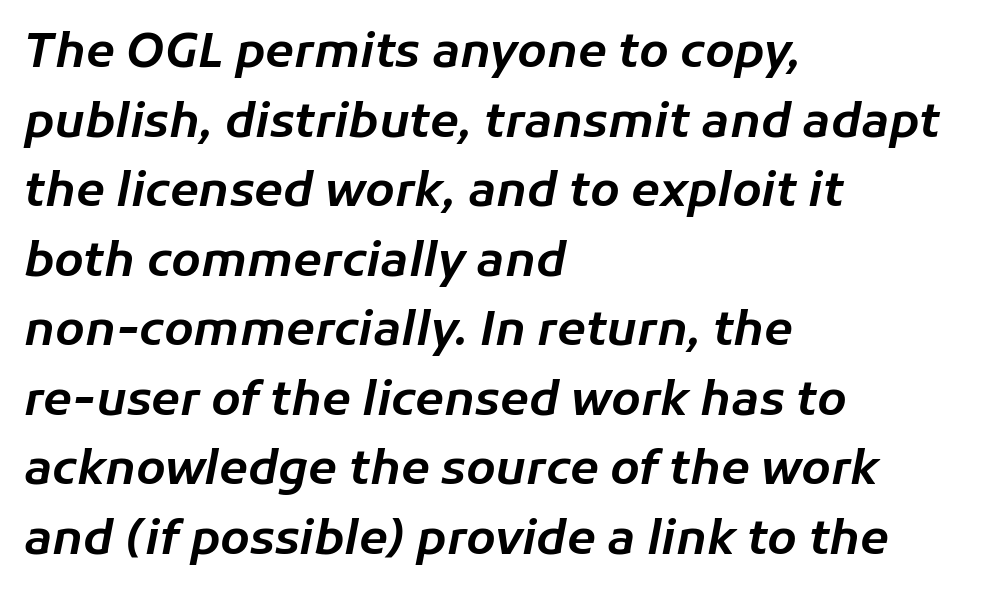
{"italic": "yes", "lean": "right", "slant_degrees": 11, "width": "normal", "stroke_contrast": "low", "x_height": "medium", "monospaced": "no", "underline": "no", "align": "left", "line_spacing": "normal", "line_spacing_ratio": 1.48, "letter_spacing": "normal", "letter_spacing_em": 0.0, "glyph_px": 47}
